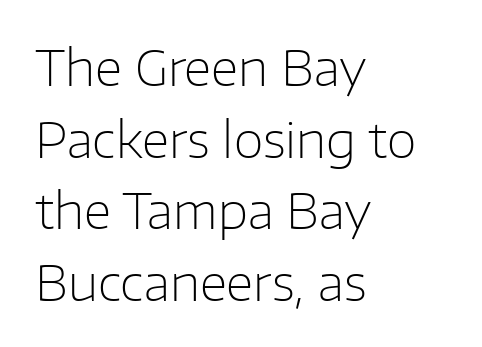
{"serif": "no", "italic": "no", "bold": "no", "weight": "light", "width": "normal", "stroke_contrast": "low", "x_height": "medium", "monospaced": "no", "underline": "no", "align": "left", "line_spacing": "normal", "line_spacing_ratio": 1.46, "letter_spacing": "normal", "letter_spacing_em": 0.0, "glyph_px": 49}
